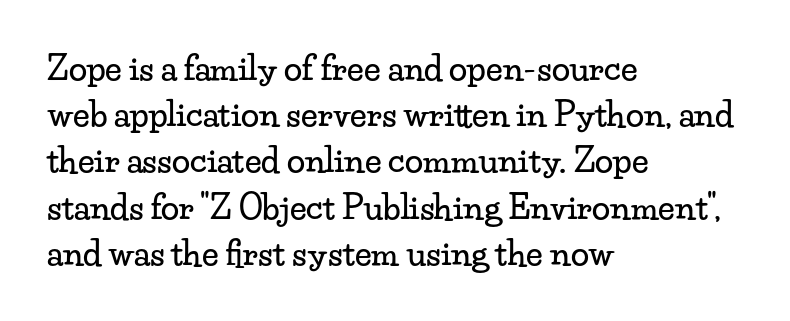
{"serif": "yes", "italic": "no", "width": "wide", "stroke_contrast": "low", "x_height": "small", "monospaced": "no", "underline": "no", "align": "left", "line_spacing": "normal", "line_spacing_ratio": 1.4, "letter_spacing": "normal", "letter_spacing_em": 0.0, "glyph_px": 33}
